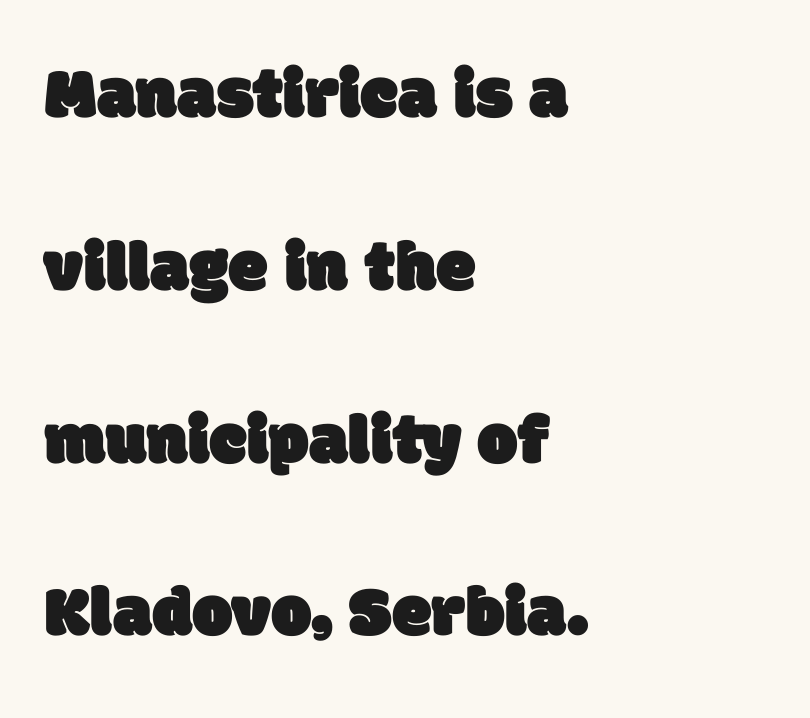
No feet cap the strokes, marking this as sans-serif type. Spacing verdict: proportional, widths tailored to each character. A student would call this left alignment; a typographer would say flush left, rag right. Does the leading feel generous? Absolutely, it's lavish. The letters sit at their default tracking, neither squeezed nor spread. Descender tails drop into unmarked territory.
